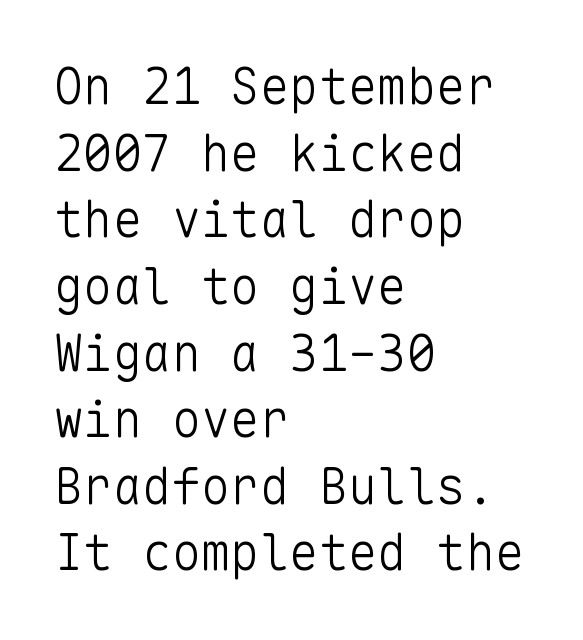
The image shows 49 px light sans-serif type, upright, monospaced; set left-aligned, normal line spacing (1.36x), normal letter spacing, not underlined; low stroke contrast and a medium x-height.
